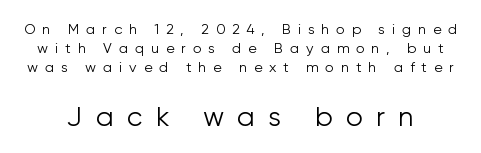
The face used here appears at its bigger size in the lower chunk. When letters stand straight like this, we call the style roman or upright. No letter is thick-stroked: the sample isn't bold. Check the space under the baseline: it is left empty. If you measured baseline to baseline, you'd find a middling distance. Someone cranked the tracking dial way up on this one.
